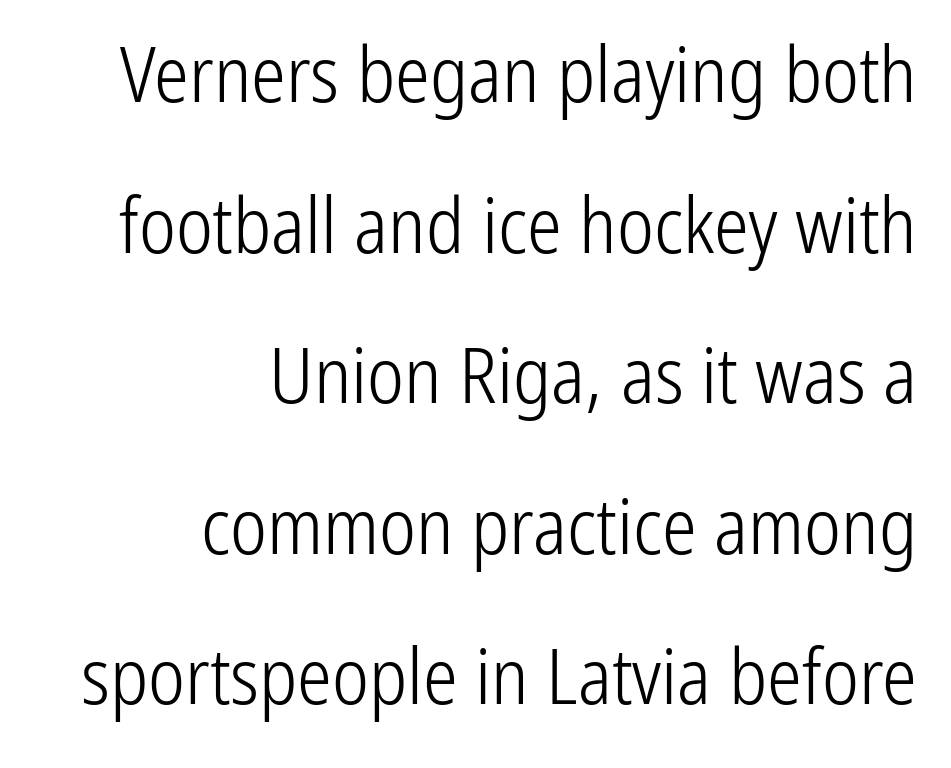
The image shows 78 px light, condensed sans-serif type, upright; set right-aligned, loose line spacing (1.93x), normal letter spacing, not underlined; low stroke contrast and a medium x-height.
